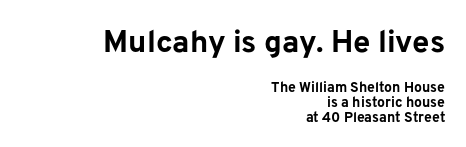
Q: Is the text bold? A: Yes.
Q: Is the text italic (slanted)? A: No, it is upright.
Q: Is the typeface a serif or a sans-serif typeface? A: Sans-serif.
Q: Is the text underlined? A: No.
Q: How is the paragraph aligned? A: Right-aligned.
Q: Is the spacing between letters normal or unusually wide? A: Normal.
Q: Is the spacing between lines tight, normal or loose? A: Tight.
Q: Which block of text is set in a larger size, the first (top) or the second (bottom)? A: The first (top) one.
Q: Width (condensed, normal, or wide)? A: Normal.
Q: Stroke contrast? A: Low.
Q: x-height? A: Medium.
Q: Monospaced? A: No.
